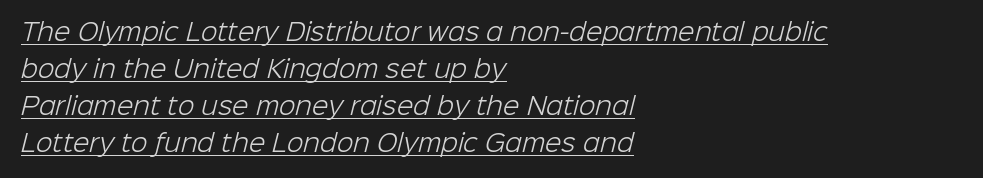
{"bold": "no", "underline": "yes", "align": "left", "line_spacing": "normal", "line_spacing_ratio": 1.54, "letter_spacing": "normal", "letter_spacing_em": 0.0, "glyph_px": 24}
